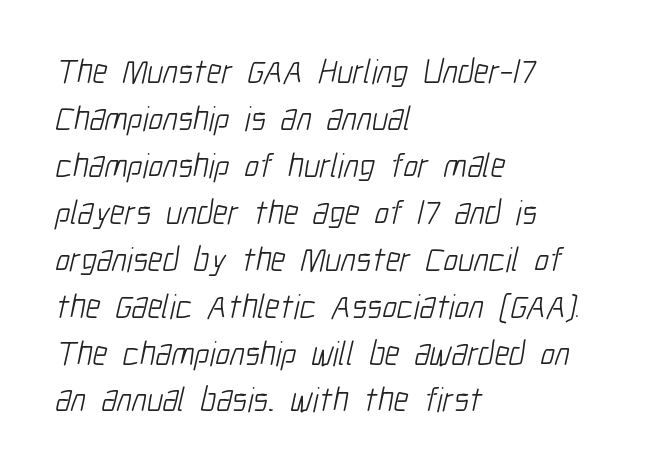
{"serif": "no", "bold": "no", "weight": "light", "width": "condensed", "stroke_contrast": "low", "x_height": "medium", "monospaced": "no", "underline": "no", "align": "left", "line_spacing": "normal", "line_spacing_ratio": 1.38, "letter_spacing": "normal", "letter_spacing_em": 0.0, "glyph_px": 34}
